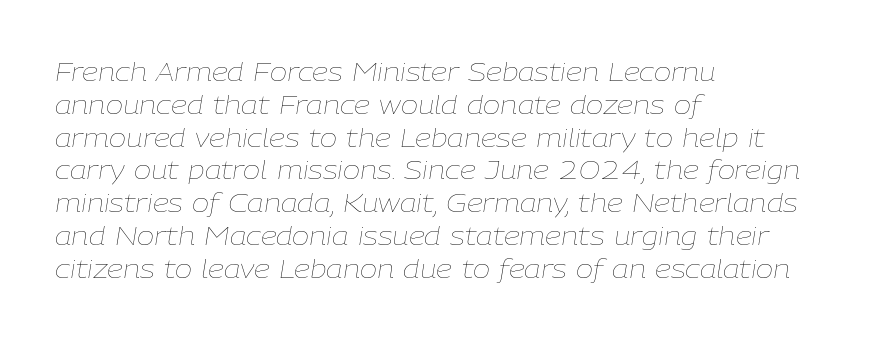
Q: Is the text bold? A: No.
Q: Is the text italic (slanted)? A: Yes, it leans right by about 9 degrees.
Q: Is the text underlined? A: No.
Q: How is the paragraph aligned? A: Left-aligned.
Q: Is the spacing between letters normal or unusually wide? A: Normal.
Q: Is the spacing between lines tight, normal or loose? A: Normal.
